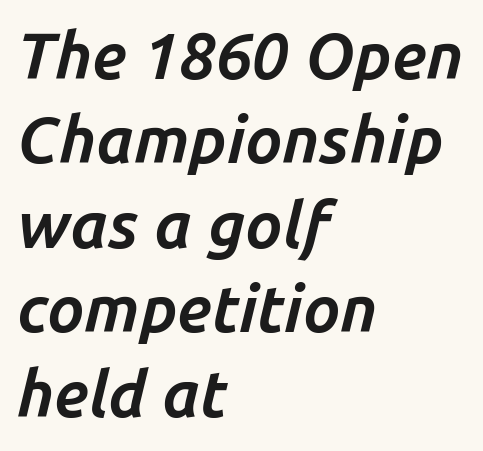
The image shows 65 px bold type, italic (leaning right); set left-aligned, normal line spacing (1.3x), normal letter spacing, not underlined; low stroke contrast and a medium x-height.
